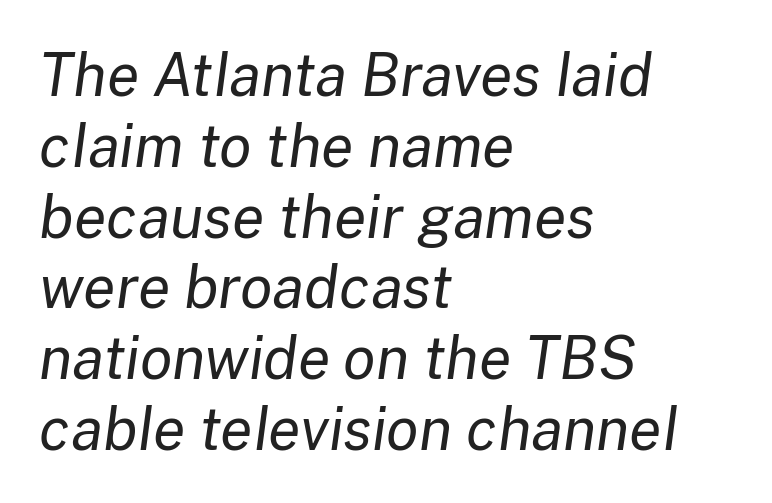
{"italic": "yes", "lean": "right", "slant_degrees": 8, "bold": "no", "weight": "regular", "width": "normal", "stroke_contrast": "low", "x_height": "medium", "monospaced": "no", "underline": "no", "align": "left", "line_spacing_ratio": 1.2, "letter_spacing": "normal", "letter_spacing_em": 0.0, "glyph_px": 59}
